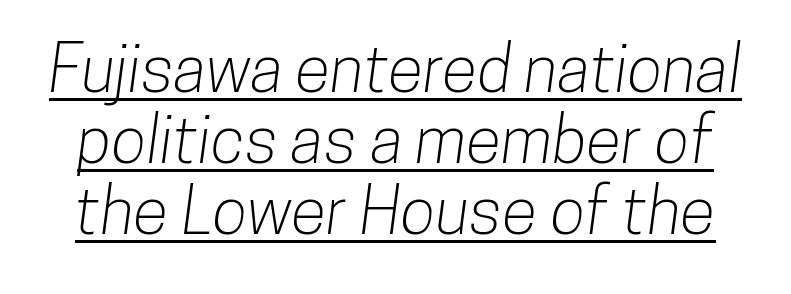
{"serif": "no", "width": "condensed", "stroke_contrast": "low", "x_height": "medium", "monospaced": "no", "underline": "yes", "line_spacing": "tight", "line_spacing_ratio": 1.09, "letter_spacing": "normal", "letter_spacing_em": 0.0, "glyph_px": 65}
